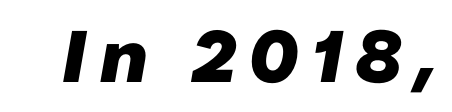
Plenty of ink on the page — the face is bold. Underline: absent. Each letter's strokes conclude bluntly, with no projecting serifs. Note the varied advance widths — an 'i' is clearly narrower than an 'm'.
